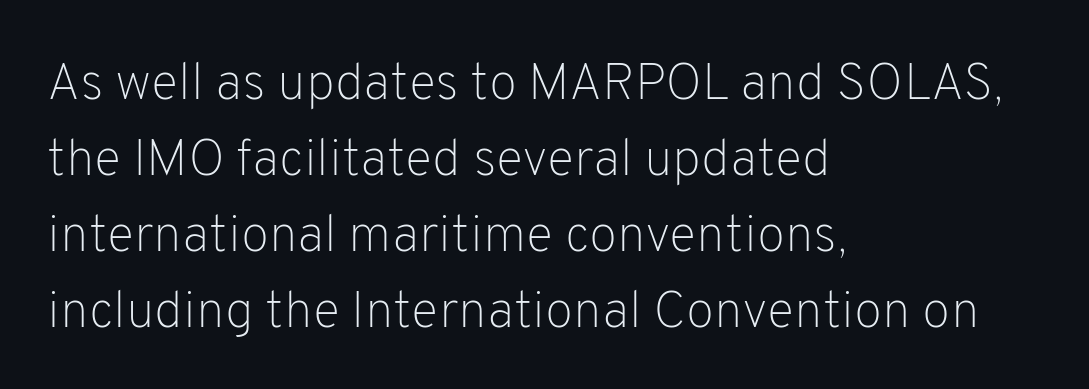
{"serif": "no", "italic": "no", "bold": "no", "weight": "light", "width": "normal", "stroke_contrast": "low", "x_height": "medium", "monospaced": "no", "underline": "no", "align": "left", "line_spacing": "normal", "line_spacing_ratio": 1.46, "letter_spacing": "normal", "letter_spacing_em": 0.0, "glyph_px": 52}
